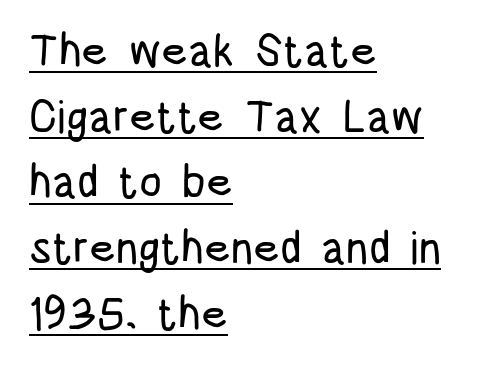
Q: Is the text italic (slanted)? A: No, it is upright.
Q: Is the typeface a serif or a sans-serif typeface? A: Sans-serif.
Q: Is the text underlined? A: Yes.
Q: How is the paragraph aligned? A: Left-aligned.
Q: Is the spacing between letters normal or unusually wide? A: Normal.
Q: Is the spacing between lines tight, normal or loose? A: Normal.
Q: Width (condensed, normal, or wide)? A: Condensed.
Q: Stroke contrast? A: Low.
Q: x-height? A: Large.
Q: Monospaced? A: No.
